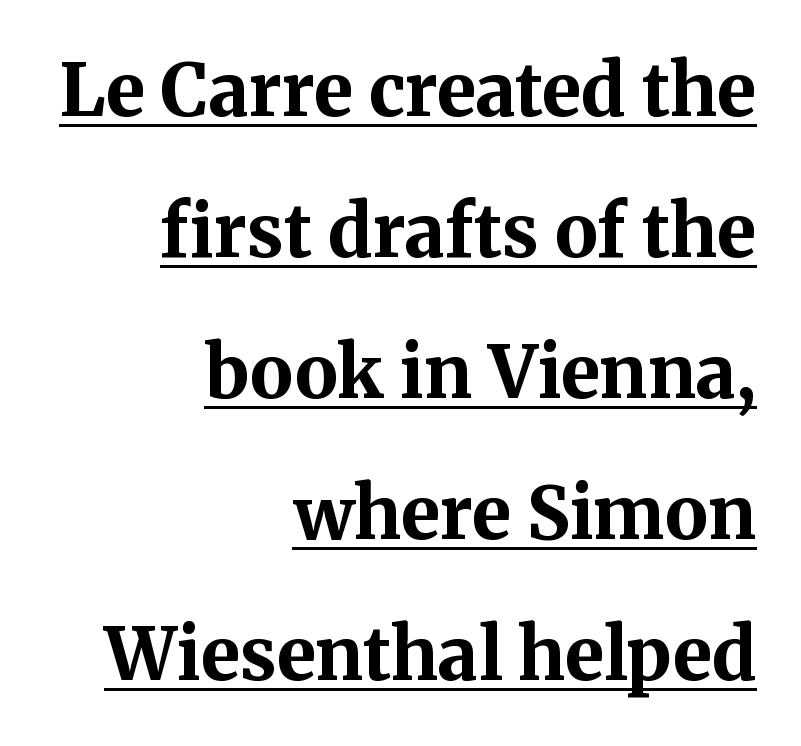
The rendering uses natural spacing where letterforms have individual widths. Words appear dense and cohesive because spacing is normal. These lines stack with their right ends in a neat column. A rule runs beneath these lines of type. Ordinary non-slanted type is in use. On the weight axis this lands at bold, roughly 700.
